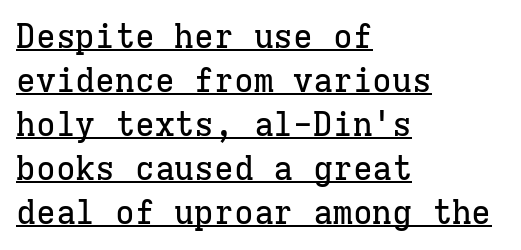
{"serif": "yes", "italic": "no", "width": "normal", "stroke_contrast": "low", "x_height": "medium", "monospaced": "yes", "underline": "yes", "align": "left", "line_spacing": "normal", "line_spacing_ratio": 1.33, "letter_spacing": "normal", "letter_spacing_em": 0.0, "glyph_px": 33}
